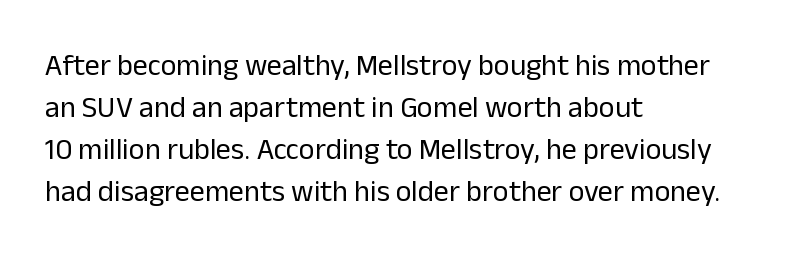
{"serif": "no", "italic": "no", "bold": "no", "weight": "regular", "width": "normal", "stroke_contrast": "low", "x_height": "medium", "monospaced": "no", "underline": "no", "align": "left", "line_spacing": "normal", "line_spacing_ratio": 1.4, "letter_spacing": "normal", "letter_spacing_em": 0.0, "glyph_px": 30}
